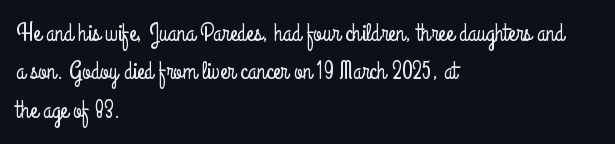
The image shows 25 px text type; set left-aligned, normal line spacing (1.54x), normal letter spacing, not underlined.
